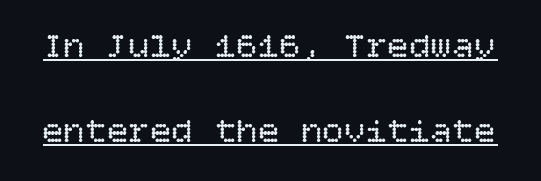
Q: Is the text bold? A: No.
Q: Is the text italic (slanted)? A: No, it is upright.
Q: Is the text underlined? A: Yes.
Q: Is the spacing between letters normal or unusually wide? A: Normal.
Q: Is the spacing between lines tight, normal or loose? A: Loose.
Q: Width (condensed, normal, or wide)? A: Normal.
Q: Stroke contrast? A: Low.
Q: x-height? A: Large.
